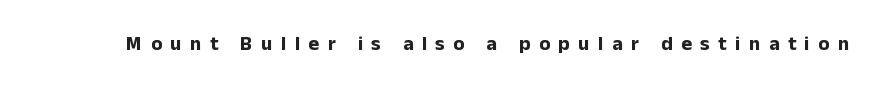
{"italic": "no", "bold": "yes", "underline": "no", "letter_spacing": "wide", "letter_spacing_em": 0.43, "glyph_px": 20}
